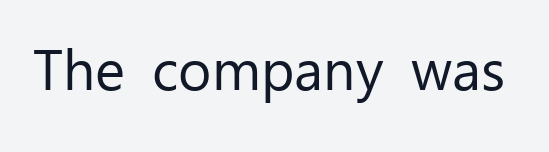
The image shows 57 px regular-weight sans-serif type, upright; set normal letter spacing, not underlined; low stroke contrast and a medium x-height.
